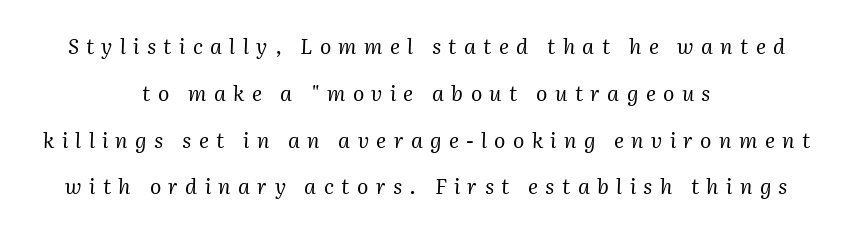
The image shows 21 px text type, italic (leaning right); set centered, loose line spacing (2.23x), unusually wide letter spacing (+0.35 em), not underlined.
